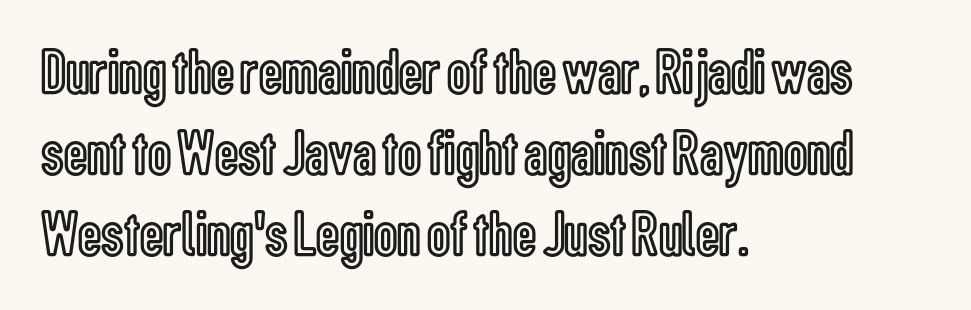
Q: Is the text italic (slanted)? A: No, it is upright.
Q: Is the text underlined? A: No.
Q: How is the paragraph aligned? A: Left-aligned.
Q: Is the spacing between letters normal or unusually wide? A: Normal.
Q: Is the spacing between lines tight, normal or loose? A: Normal.
Q: Width (condensed, normal, or wide)? A: Condensed.
Q: x-height? A: Medium.
Q: Monospaced? A: No.
